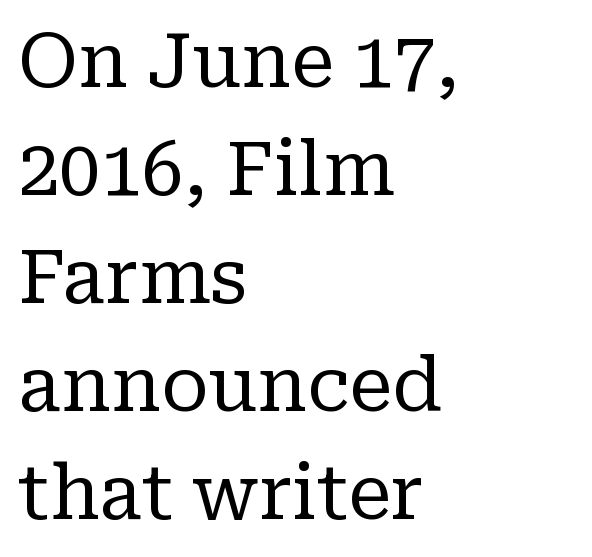
Q: Is the text bold? A: No.
Q: Is the text italic (slanted)? A: No, it is upright.
Q: Is the typeface a serif or a sans-serif typeface? A: Serif.
Q: Is the text underlined? A: No.
Q: How is the paragraph aligned? A: Left-aligned.
Q: Is the spacing between letters normal or unusually wide? A: Normal.
Q: Is the spacing between lines tight, normal or loose? A: Normal.
Q: Width (condensed, normal, or wide)? A: Normal.
Q: Stroke contrast? A: Low.
Q: x-height? A: Medium.
Q: Monospaced? A: No.
